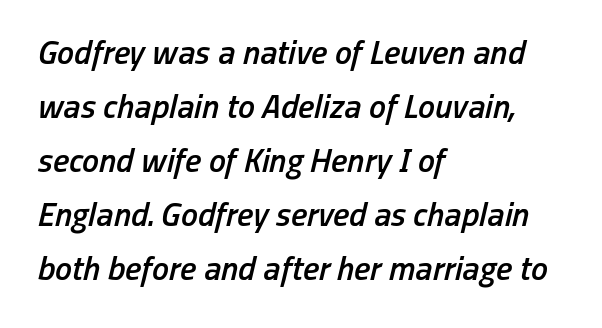
{"italic": "yes", "lean": "right", "slant_degrees": 13, "bold": "semi", "weight": "semibold", "width": "condensed", "stroke_contrast": "low", "x_height": "medium", "monospaced": "no", "underline": "no", "align": "left", "line_spacing": "normal", "line_spacing_ratio": 1.59, "letter_spacing": "normal", "letter_spacing_em": 0.0, "glyph_px": 34}
